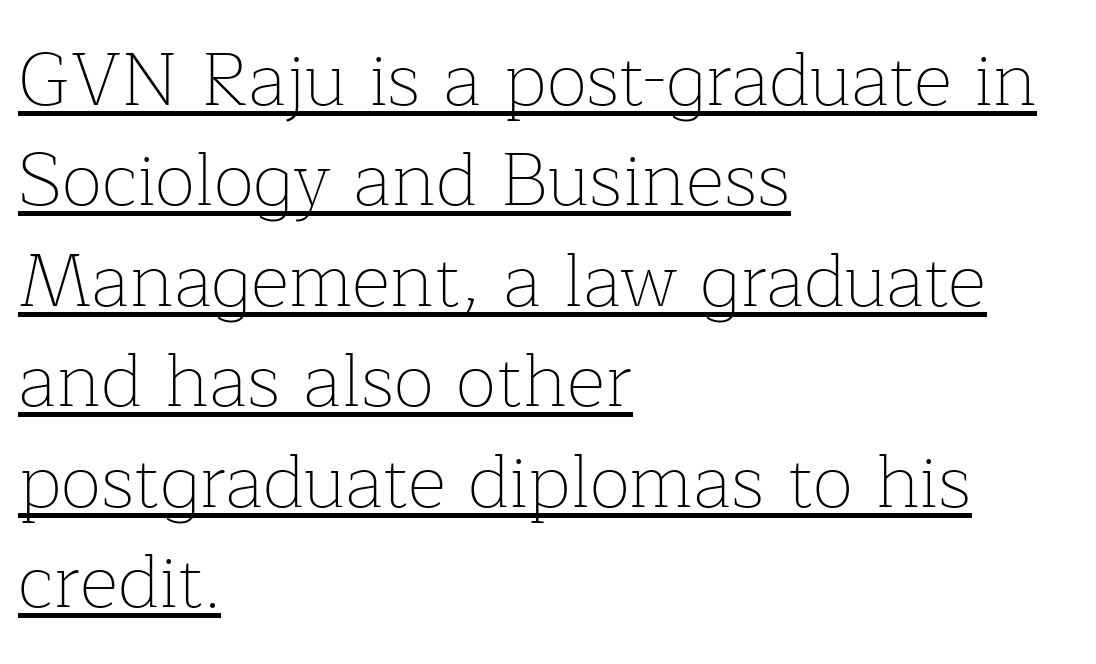
Character widths vary here, with narrow letters taking less room than wide ones. The glyphs in this specimen are seriffed. Compared with a centered layout, this one pins lines to the left instead. Is the letter spacing exaggerated? No — it looks like the ordinary default.
